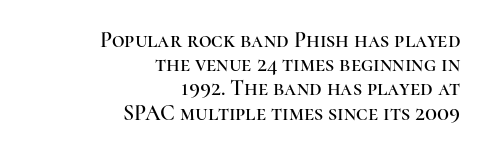
The text block is weighted toward the right margin, trailing off unevenly leftward. There is no visible air inserted between adjacent glyphs. A typesetter would call this leading minimal, almost set solid. Nope, not italic — everything's standing straight. Descenders are the only things crossing below the line.
